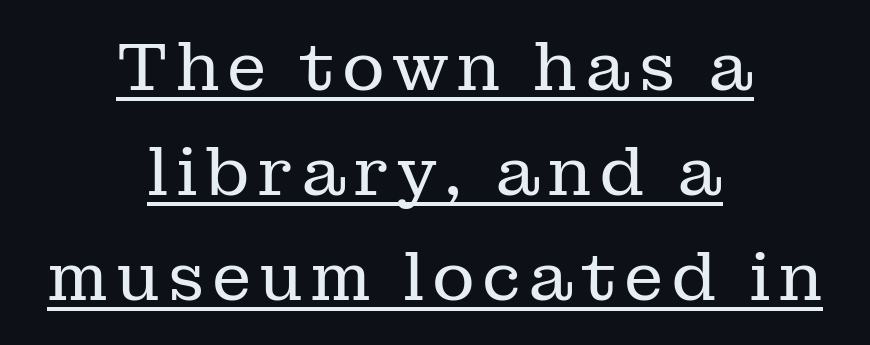
The image shows 66 px regular-weight serif type, upright; set centered, normal line spacing (1.59x), underlined; low stroke contrast and a medium x-height.
